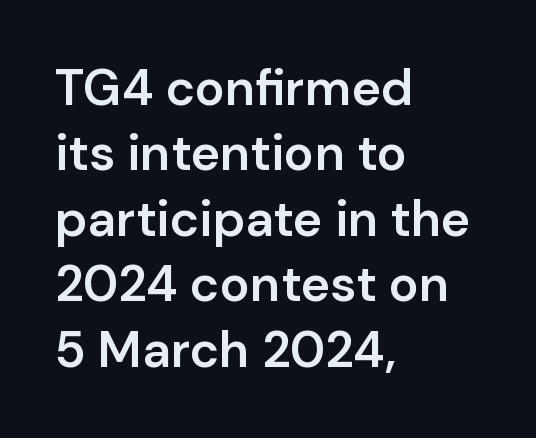
{"serif": "no", "italic": "no", "bold": "semi", "weight": "semibold", "width": "normal", "stroke_contrast": "low", "x_height": "medium", "monospaced": "no", "underline": "no", "align": "left", "line_spacing": "normal", "line_spacing_ratio": 1.31, "letter_spacing": "normal", "letter_spacing_em": 0.0, "glyph_px": 50}
